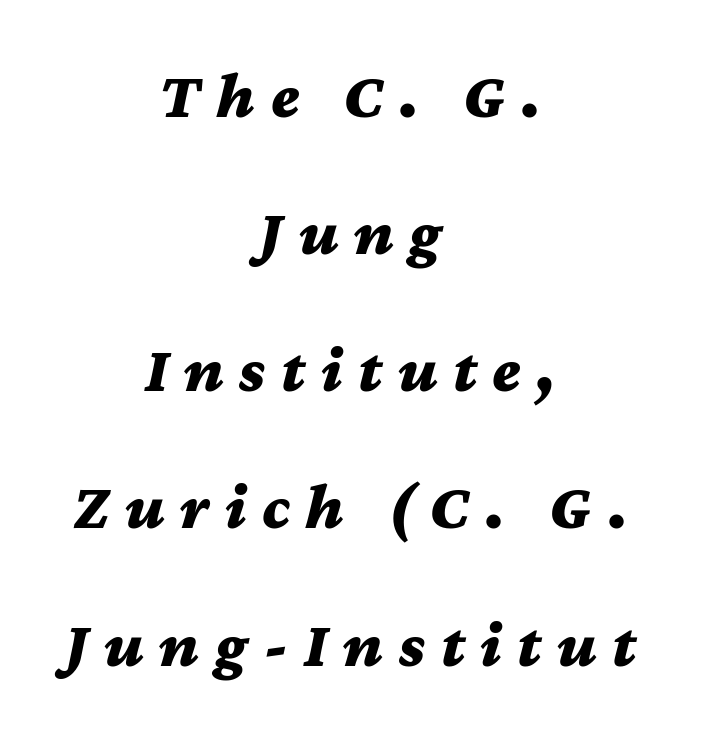
The letters advance in unequal steps, a hallmark of proportional type. Reading down the block, each line starts at a different indent, mirrored at its end. Beneath every word, the page is bare. The block of text is sparse from top to bottom, with ample space between rows.
